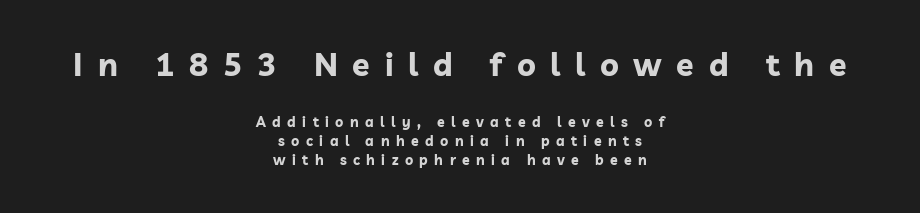
The lettering holds an erect, upright posture throughout. Classification — sans serif. Proportional: the letters do not fall into vertical columns. Does the weight exceed regular? Yes, all the way to bold. This sample is center-justified, so both line endings float freely. The line texture is sparse and dotted thanks to wide tracking.
